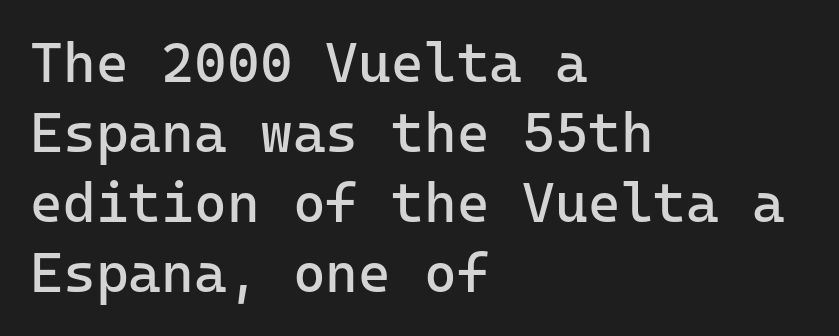
The image shows 56 px regular-weight sans-serif type, upright, monospaced; set left-aligned, normal line spacing (1.25x), normal letter spacing, not underlined; low stroke contrast and a medium x-height.
